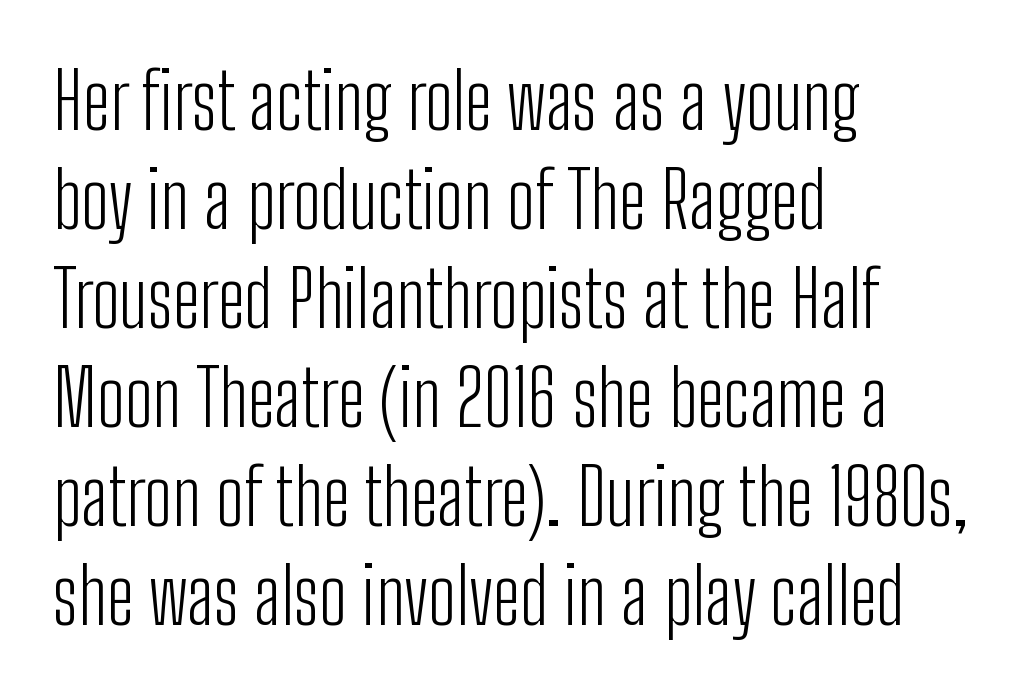
{"serif": "no", "italic": "no", "bold": "no", "weight": "light", "width": "condensed", "stroke_contrast": "low", "x_height": "medium", "monospaced": "no", "underline": "no", "align": "left", "line_spacing": "normal", "line_spacing_ratio": 1.27, "letter_spacing": "normal", "letter_spacing_em": 0.0, "glyph_px": 78}
